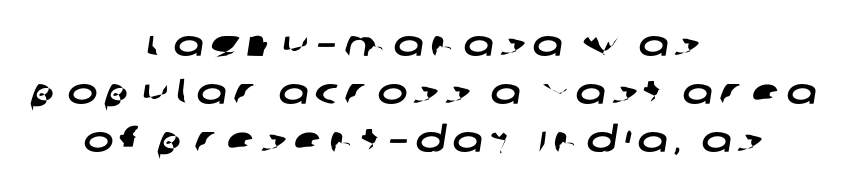
Q: Is the typeface a serif or a sans-serif typeface? A: Sans-serif.
Q: Is the text underlined? A: No.
Q: How is the paragraph aligned? A: Centered.
Q: Is the spacing between lines tight, normal or loose? A: Normal.
Q: Width (condensed, normal, or wide)? A: Wide.
Q: Stroke contrast? A: Low.
Q: x-height? A: Large.
Q: Monospaced? A: No.
